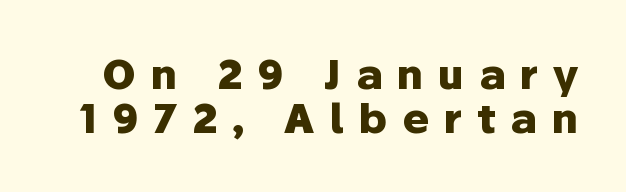
Q: Is the text bold? A: Yes.
Q: Is the text italic (slanted)? A: No, it is upright.
Q: Is the typeface a serif or a sans-serif typeface? A: Sans-serif.
Q: Is the text underlined? A: No.
Q: Is the spacing between letters normal or unusually wide? A: Unusually wide.
Q: Is the spacing between lines tight, normal or loose? A: Tight.
Q: Width (condensed, normal, or wide)? A: Normal.
Q: Stroke contrast? A: Low.
Q: x-height? A: Medium.
Q: Monospaced? A: No.
